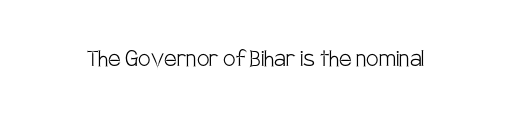
The image shows 28 px light, condensed sans-serif type, upright; set normal letter spacing, not underlined; low stroke contrast and a large x-height.
